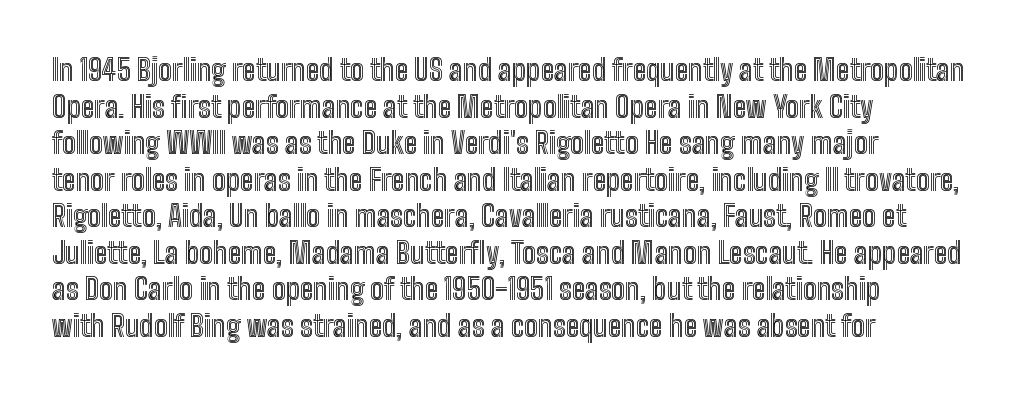
The passage shown is typed in a proportional face where columns would drift. The zone under the glyphs is completely vacant. The ragged edge is on the right, which tells us the setting is flush left. The leading is moderate, giving the passage an even texture.
